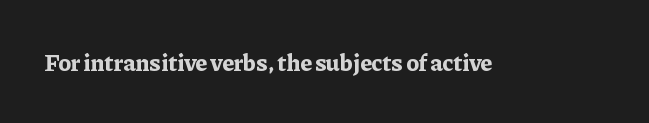
{"italic": "no", "bold": "yes", "underline": "no", "letter_spacing": "normal", "letter_spacing_em": 0.0, "glyph_px": 24}
